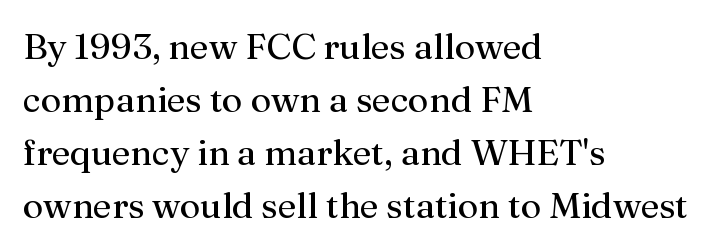
Q: Is the text bold? A: No.
Q: Is the text italic (slanted)? A: No, it is upright.
Q: Is the typeface a serif or a sans-serif typeface? A: Serif.
Q: Is the text underlined? A: No.
Q: How is the paragraph aligned? A: Left-aligned.
Q: Is the spacing between letters normal or unusually wide? A: Normal.
Q: Is the spacing between lines tight, normal or loose? A: Normal.
Q: Width (condensed, normal, or wide)? A: Normal.
Q: Stroke contrast? A: Medium.
Q: x-height? A: Medium.
Q: Monospaced? A: No.
